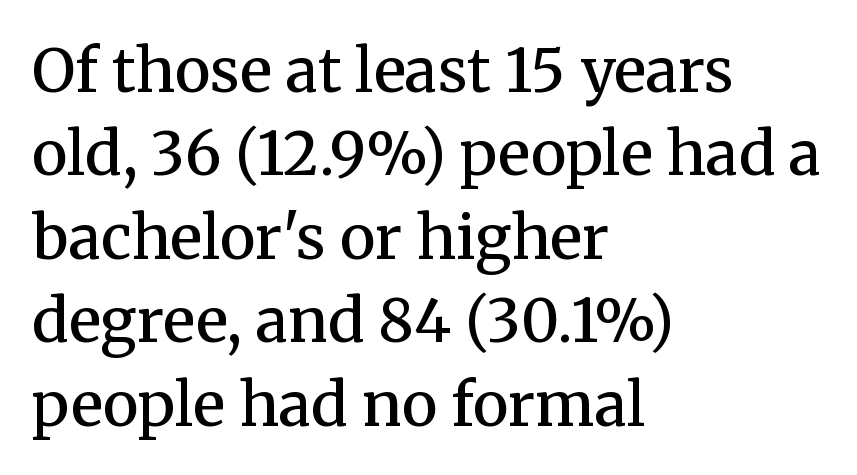
The image shows 60 px semibold serif type, upright; set left-aligned, normal line spacing (1.39x), normal letter spacing, not underlined; medium stroke contrast and a medium x-height.
